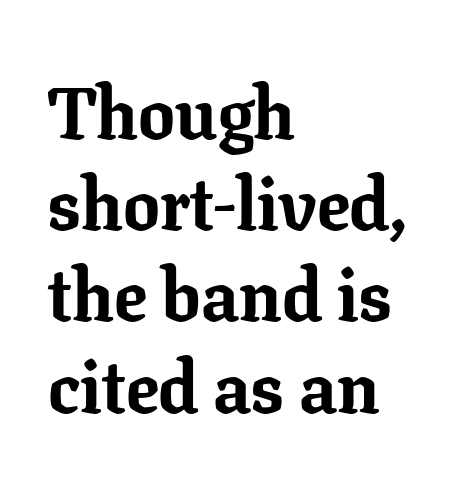
{"serif": "yes", "italic": "no", "bold": "yes", "weight": "bold", "width": "normal", "stroke_contrast": "low", "x_height": "medium", "monospaced": "no", "underline": "no", "align": "left", "line_spacing": "normal", "line_spacing_ratio": 1.25, "letter_spacing": "normal", "letter_spacing_em": 0.0, "glyph_px": 73}
